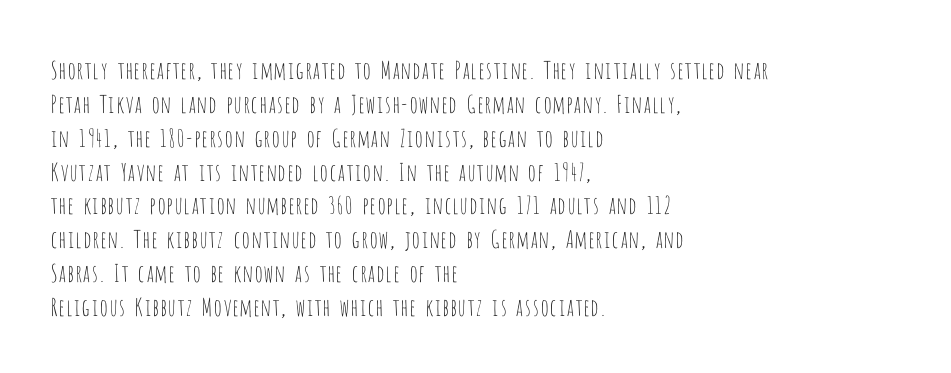
Decoration check: the copy has no underline. Teacher's note: observe the even left margin — that is flush-left alignment. Interline gaps are of average width in this sample. No chunkiness to these letters — they're not bold. These lines were composed using upright roman letters.
